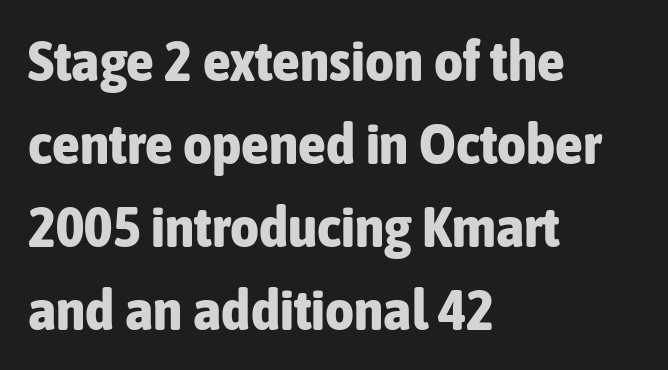
{"serif": "no", "italic": "no", "bold": "yes", "weight": "bold", "width": "condensed", "stroke_contrast": "low", "x_height": "medium", "monospaced": "no", "underline": "no", "align": "left", "line_spacing": "normal", "line_spacing_ratio": 1.48, "letter_spacing": "normal", "letter_spacing_em": 0.0, "glyph_px": 56}
